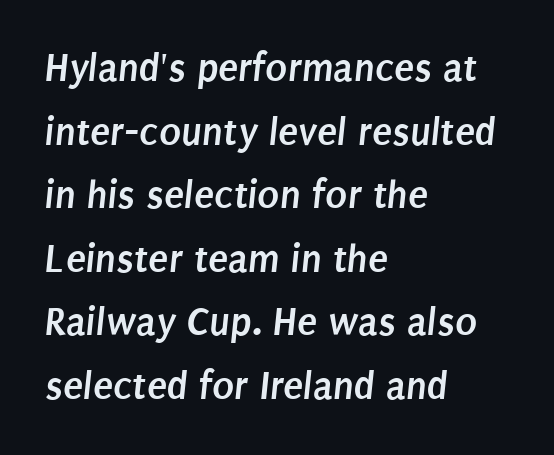
{"serif": "no", "bold": "yes", "weight": "semibold", "width": "condensed", "stroke_contrast": "low", "x_height": "large", "monospaced": "no", "underline": "no", "align": "left", "line_spacing": "normal", "line_spacing_ratio": 1.55, "letter_spacing": "normal", "letter_spacing_em": 0.0, "glyph_px": 41}
